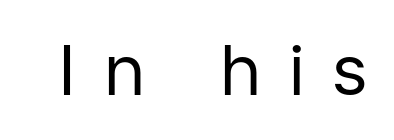
Observe the absence of serifs on each vertical stroke in this sample. Is the type heavy? It reads as light-to-regular instead. The rendering uses natural spacing where letterforms have individual widths. The horizontal fit of the characters is loose and conspicuously gappy. The specimen omits any rule beneath the text block's lines.
